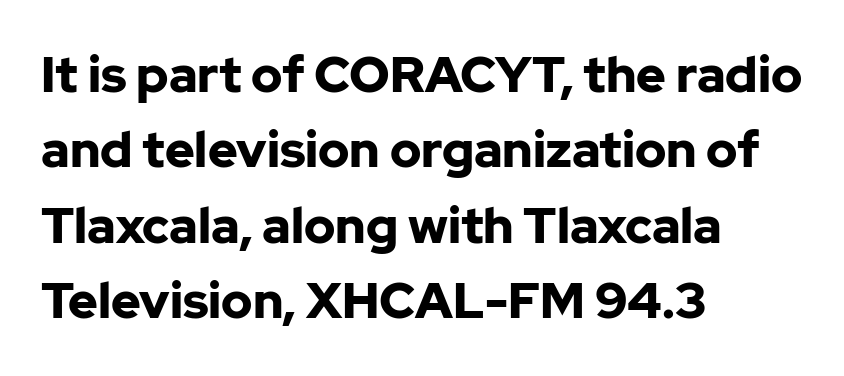
The image shows 50 px bold sans-serif type, upright; set left-aligned, normal line spacing (1.51x), normal letter spacing, not underlined; low stroke contrast and a medium x-height.
